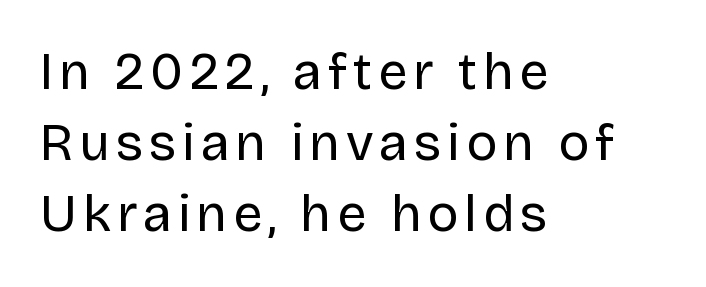
The image shows 52 px regular-weight sans-serif type, upright; set left-aligned, normal line spacing (1.37x), not underlined; low stroke contrast and a large x-height.
